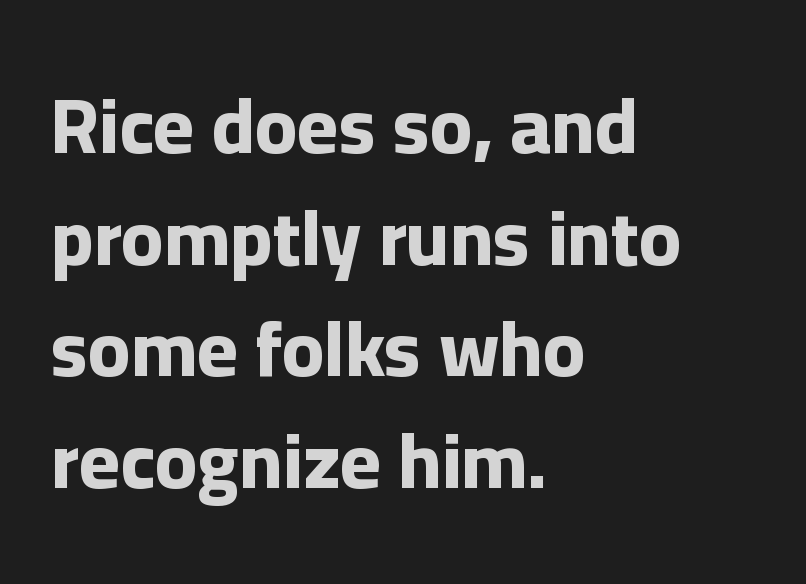
{"serif": "no", "italic": "no", "bold": "yes", "weight": "bold", "width": "normal", "stroke_contrast": "low", "x_height": "medium", "monospaced": "no", "underline": "no", "align": "left", "line_spacing": "normal", "line_spacing_ratio": 1.43, "letter_spacing": "normal", "letter_spacing_em": 0.0, "glyph_px": 78}
